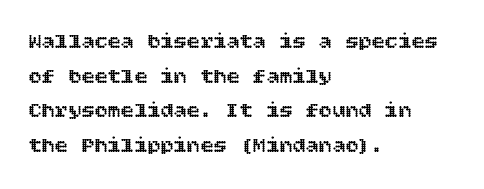
{"italic": "no", "underline": "no", "align": "left", "line_spacing": "normal", "line_spacing_ratio": 1.57, "letter_spacing": "normal", "letter_spacing_em": 0.0, "glyph_px": 22}
